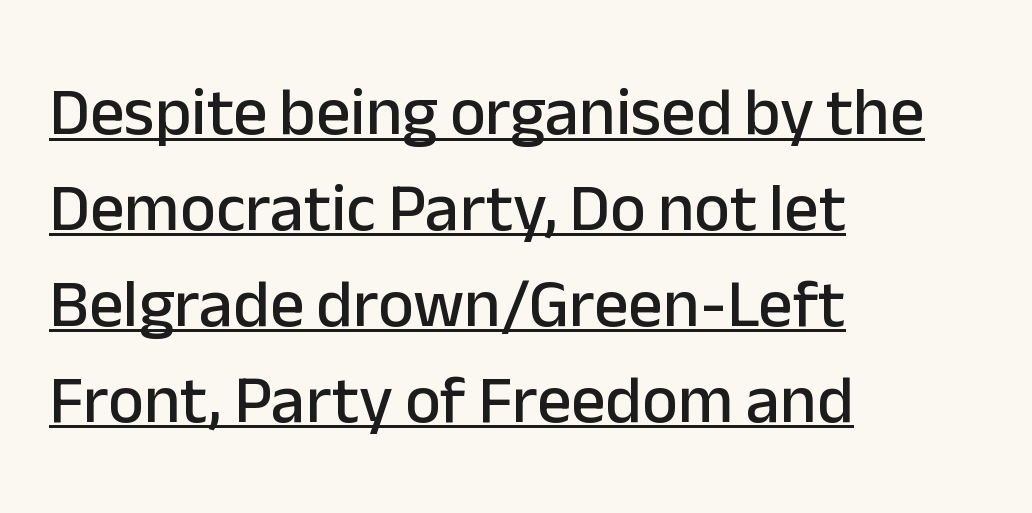
The image shows 68 px sans-serif type, upright; set left-aligned, normal line spacing (1.41x), normal letter spacing, underlined; low stroke contrast and a medium x-height.
